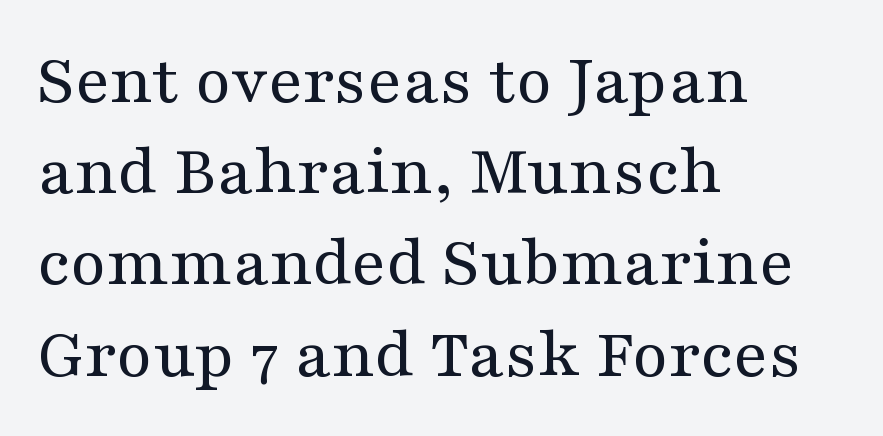
Looks like regular typesetting: each glyph gets only the width it needs. The designer went with a serif here, giving each stem small feet. This rendering leaves character spacing at its baseline value. Descenders hang freely into open space. The type sits square on the baseline with zero lean.
